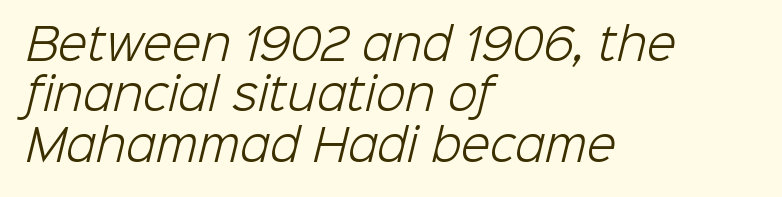
Q: Is the text bold? A: No.
Q: Is the typeface a serif or a sans-serif typeface? A: Sans-serif.
Q: Is the text underlined? A: No.
Q: How is the paragraph aligned? A: Left-aligned.
Q: Is the spacing between letters normal or unusually wide? A: Normal.
Q: Width (condensed, normal, or wide)? A: Normal.
Q: Stroke contrast? A: Low.
Q: x-height? A: Medium.
Q: Monospaced? A: No.
